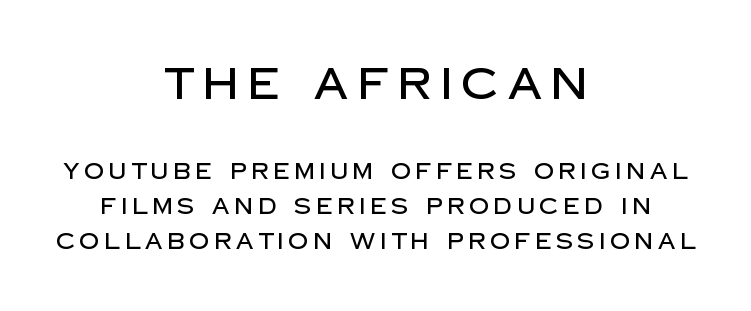
{"serif": "no", "italic": "no", "width": "normal", "stroke_contrast": "low", "x_height": "large", "monospaced": "no", "underline": "no", "align": "center", "line_spacing": "normal", "line_spacing_ratio": 1.58, "letter_spacing": "wide", "letter_spacing_em": 0.21, "larger_block": "first", "size_ratio": 1.95, "glyph_px": 43}
